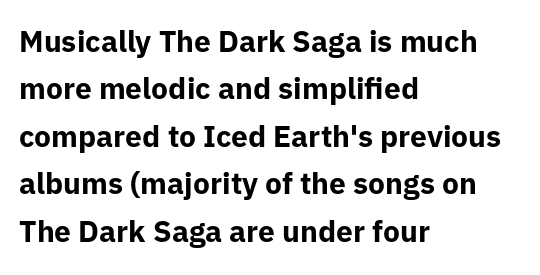
The image shows 30 px bold sans-serif type, upright; set left-aligned, normal line spacing (1.58x), normal letter spacing, not underlined; low stroke contrast and a medium x-height.
